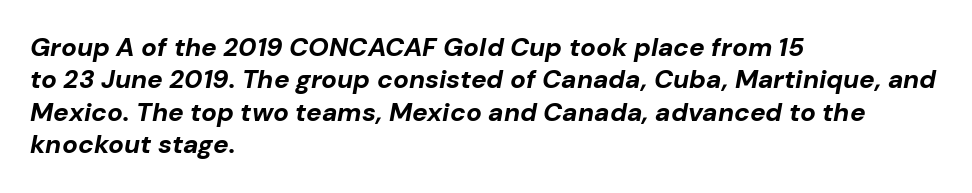
Q: Is the text bold? A: Yes.
Q: Is the text italic (slanted)? A: Yes, it leans right by about 10 degrees.
Q: Is the text underlined? A: No.
Q: How is the paragraph aligned? A: Left-aligned.
Q: Is the spacing between letters normal or unusually wide? A: Normal.
Q: Is the spacing between lines tight, normal or loose? A: Normal.
